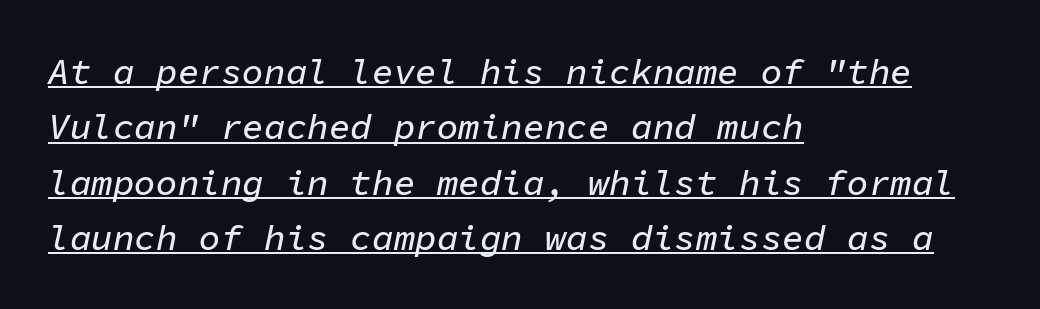
Horizontal alignment here is leftward, the default for most running prose. These lines are rendered in a fixed-pitch font. Underlining? Definitely there. What's the leading like? Ordinary, nothing unusual.
